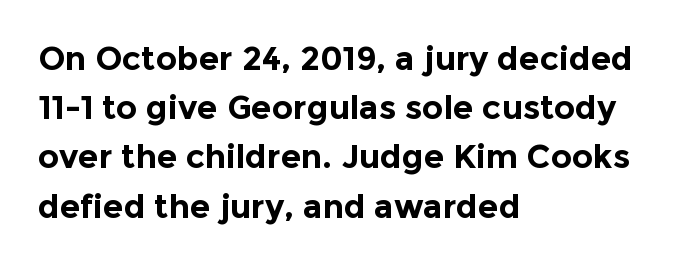
Note the varied advance widths — an 'i' is clearly narrower than an 'm'. Casual observation: everything's shoved over to the left. Honestly, the row spacing looks completely unremarkable. Anything drawn beneath the words? Only blank space. The typeface chosen for these lines omits serifs. Nobody touched the tracking dial on this one.
